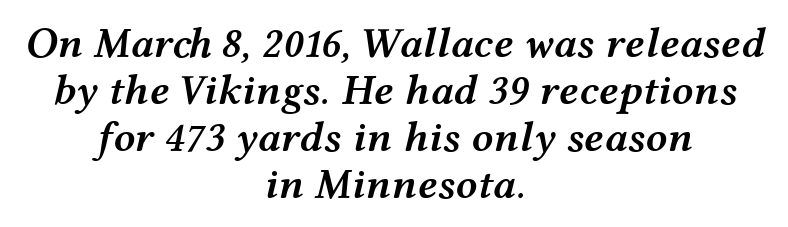
Q: Is the text bold? A: Semi-bold.
Q: Is the text italic (slanted)? A: Yes, it leans right by about 12 degrees.
Q: Is the text underlined? A: No.
Q: How is the paragraph aligned? A: Centered.
Q: Is the spacing between letters normal or unusually wide? A: Normal.
Q: Is the spacing between lines tight, normal or loose? A: Tight.
Q: Width (condensed, normal, or wide)? A: Wide.
Q: Stroke contrast? A: Medium.
Q: x-height? A: Medium.
Q: Monospaced? A: No.
